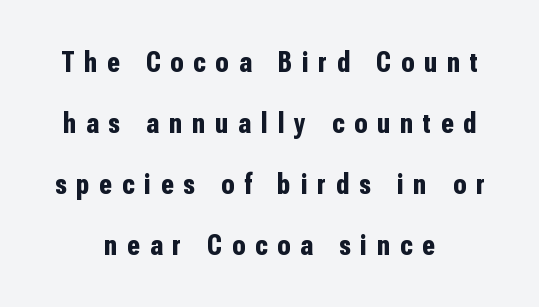
The image shows 30 px bold, condensed sans-serif type, upright; set centered, loose line spacing (2.03x), unusually wide letter spacing (+0.33 em), not underlined; low stroke contrast and a medium x-height.
